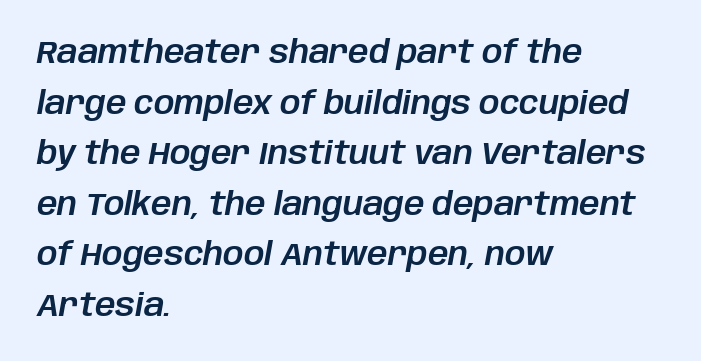
The image shows 32 px text type, italic (leaning right); set left-aligned, normal line spacing (1.58x), normal letter spacing, not underlined; low stroke contrast and a large x-height.
